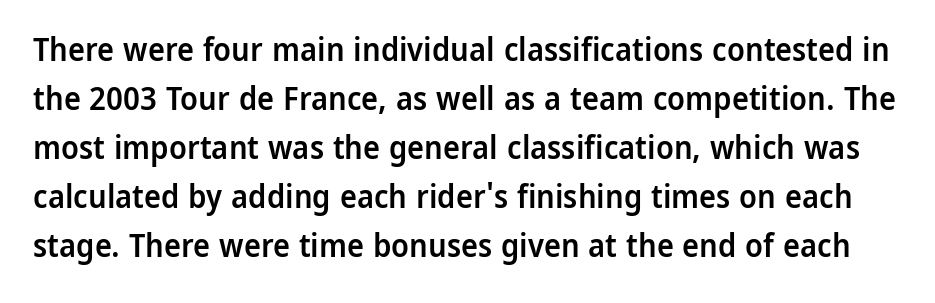
The image shows 32 px semibold sans-serif type, upright; set normal line spacing (1.53x), normal letter spacing, not underlined; low stroke contrast and a medium x-height.
